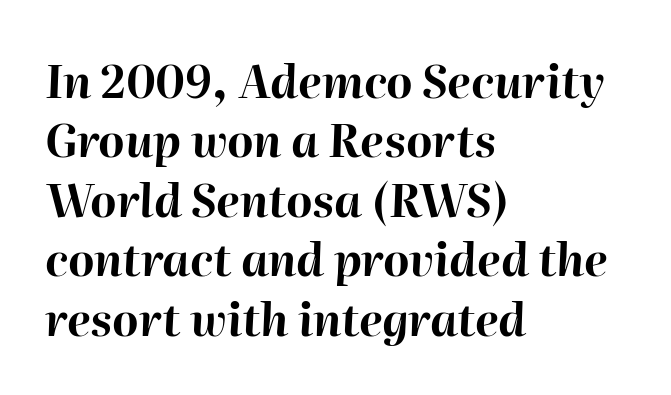
The image shows 45 px bold type, italic (leaning right); set left-aligned, normal line spacing (1.32x), normal letter spacing, not underlined; high stroke contrast and a medium x-height.
